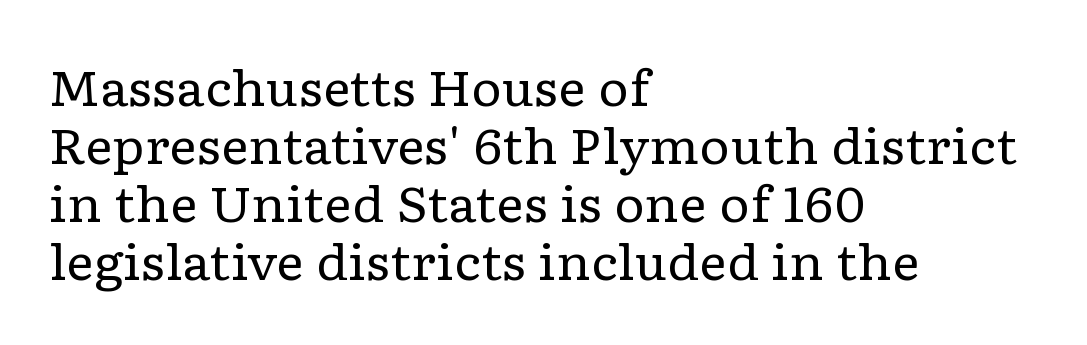
The image shows 48 px regular-weight, wide serif type, upright; set left-aligned, line spacing 1.21x, normal letter spacing, not underlined; low stroke contrast and a medium x-height.
